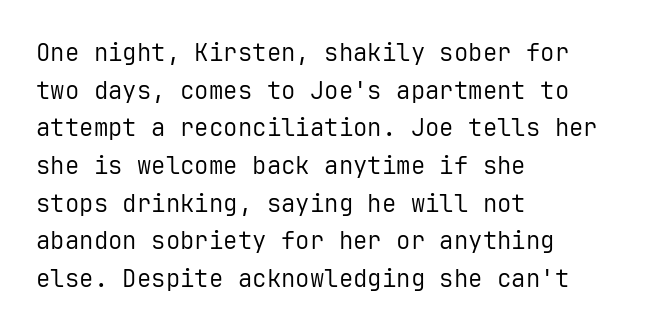
{"italic": "no", "bold": "no", "underline": "no", "align": "left", "line_spacing": "normal", "line_spacing_ratio": 1.57, "letter_spacing": "normal", "letter_spacing_em": 0.0, "glyph_px": 24}
